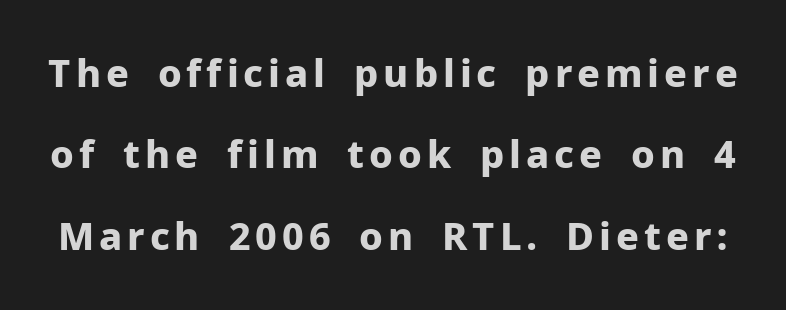
The image shows 38 px bold sans-serif type, upright; set loose line spacing (2.14x), not underlined; low stroke contrast and a medium x-height.
